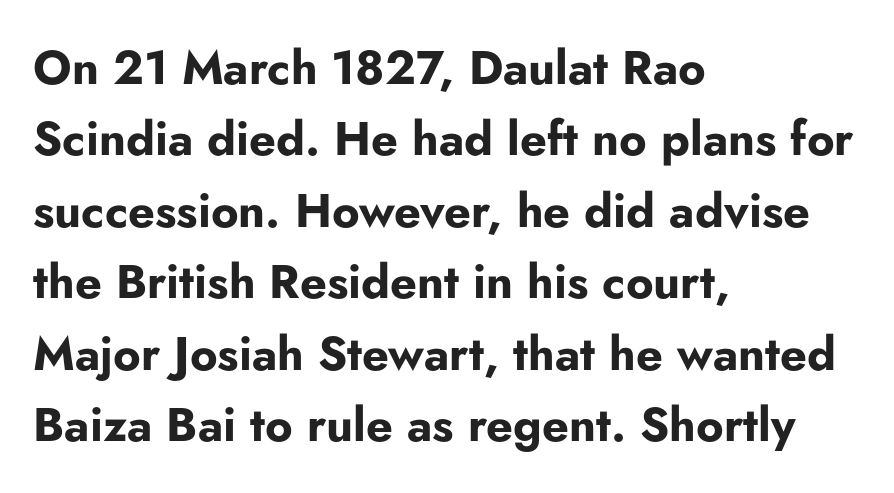
{"serif": "no", "italic": "no", "bold": "yes", "weight": "bold", "width": "normal", "stroke_contrast": "low", "x_height": "small", "monospaced": "no", "underline": "no", "align": "left", "line_spacing": "normal", "line_spacing_ratio": 1.52, "letter_spacing": "normal", "letter_spacing_em": 0.0, "glyph_px": 47}
